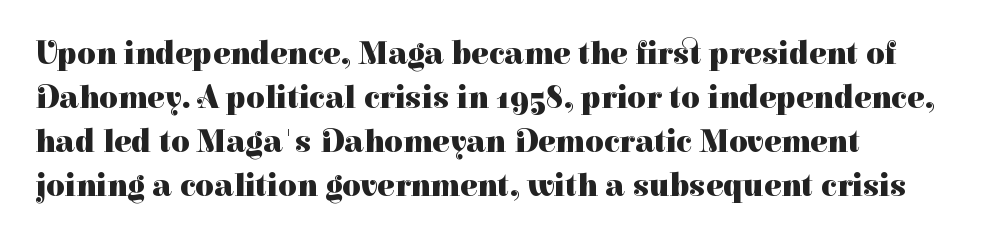
The image shows 32 px heavy serif type, upright; set left-aligned, normal line spacing (1.38x), normal letter spacing, not underlined; high stroke contrast and a medium x-height.
